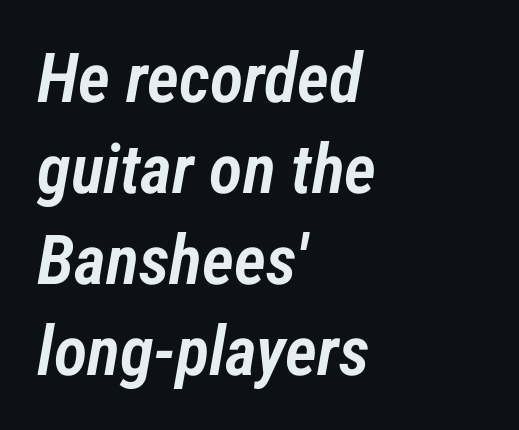
Horizontal alignment here is leftward, the default for most running prose. The zone under the glyphs is completely vacant. The designer left line spacing at the default. Spacing between characters is what you'd get straight out of the box. You could not count columns in this text — the font is proportionally spaced. The letters are slanted; this is an italic face.
